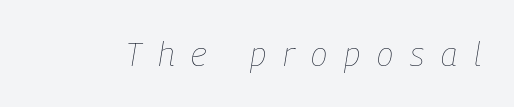
Q: Is the text bold? A: No.
Q: Is the text italic (slanted)? A: Yes, it leans right by about 9 degrees.
Q: Is the text underlined? A: No.
Q: Is the spacing between letters normal or unusually wide? A: Unusually wide.
Q: Width (condensed, normal, or wide)? A: Condensed.
Q: Stroke contrast? A: Low.
Q: x-height? A: Medium.
Q: Monospaced? A: No.
